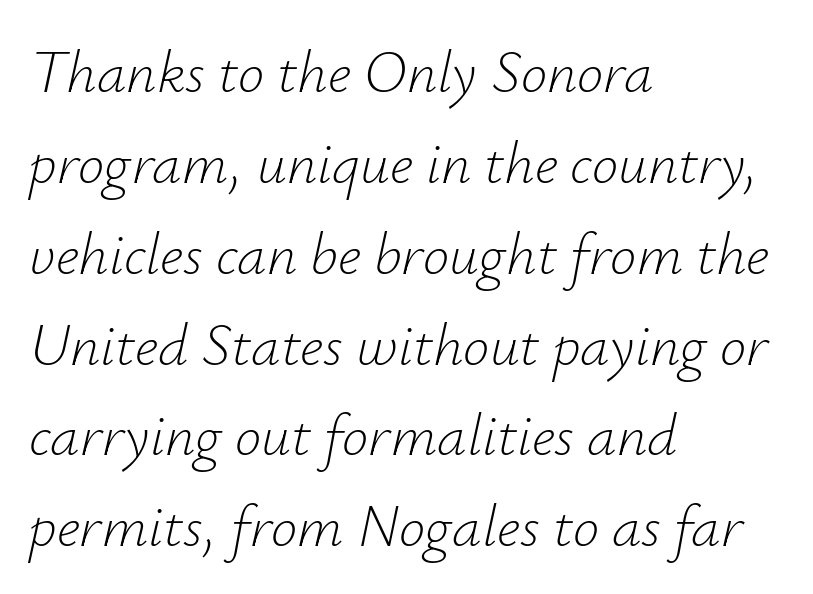
{"italic": "yes", "lean": "right", "slant_degrees": 12, "bold": "no", "weight": "light", "width": "normal", "stroke_contrast": "low", "x_height": "small", "monospaced": "no", "underline": "no", "align": "left", "line_spacing": "normal", "line_spacing_ratio": 1.54, "letter_spacing": "normal", "letter_spacing_em": 0.0, "glyph_px": 59}
